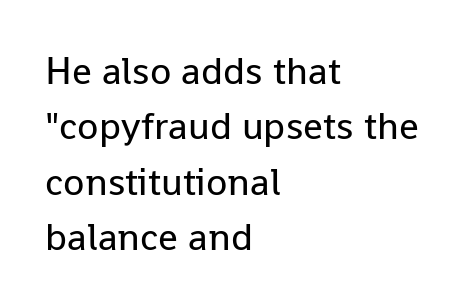
Whoever set this chose a conventional vertical rhythm. Note the varied advance widths — an 'i' is clearly narrower than an 'm'. Does the lettering tilt? It doesn't — this is upright. The face looks like a standard text weight, possibly lighter. The space beneath each line is pristine and unruled. The text was rendered using a sans face with plain stroke endings.
